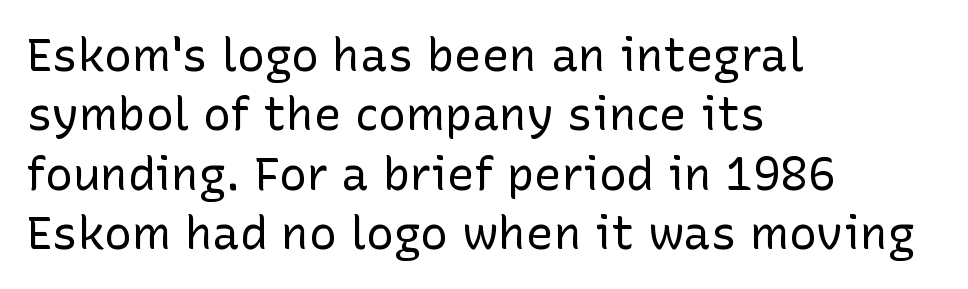
{"serif": "no", "italic": "no", "bold": "no", "weight": "regular", "width": "normal", "stroke_contrast": "low", "x_height": "medium", "monospaced": "no", "underline": "no", "align": "left", "line_spacing": "normal", "line_spacing_ratio": 1.29, "letter_spacing": "normal", "letter_spacing_em": 0.0, "glyph_px": 46}
